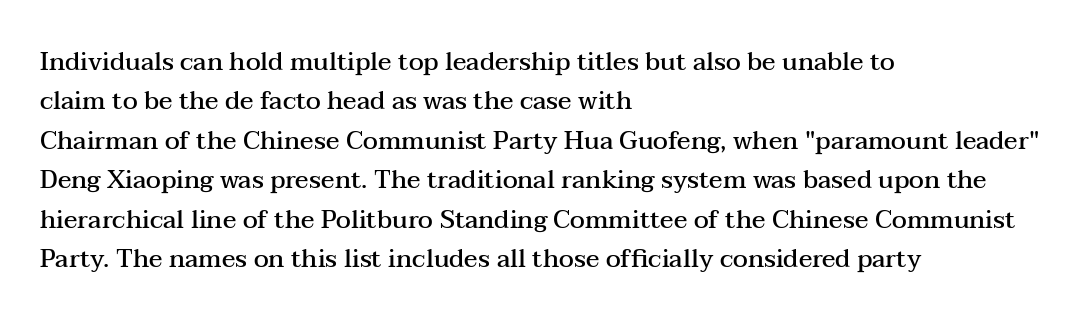
Underlining? Definitely not there. This sample uses plain, unmodified letter spacing. Is there any slant? The stems are plumb. A classic flush-left, rag-right setting is used for this passage.
